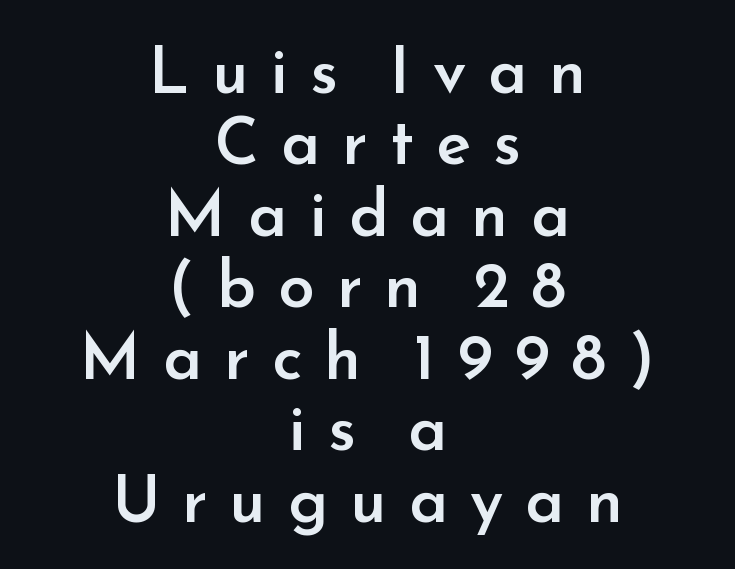
The image shows 65 px semibold sans-serif type, upright; set centered, tight line spacing (1.1x), unusually wide letter spacing (+0.34 em), not underlined; low stroke contrast and a small x-height.
